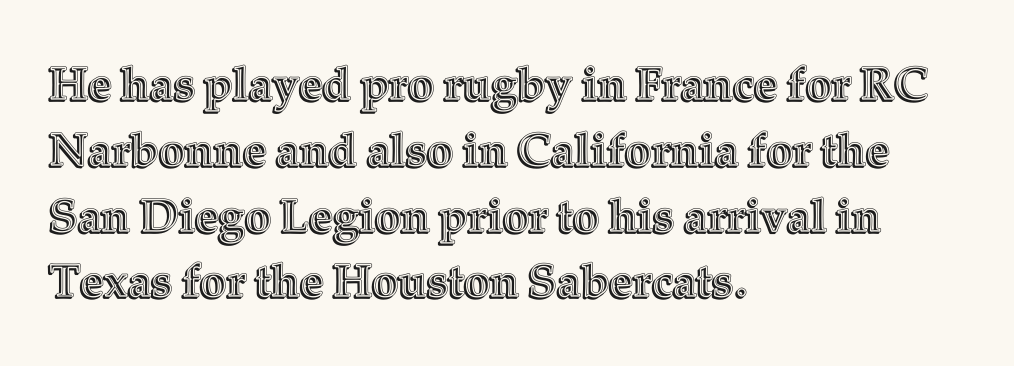
The image shows 46 px text type, upright; set left-aligned, normal line spacing (1.43x), normal letter spacing, not underlined; a medium x-height.
